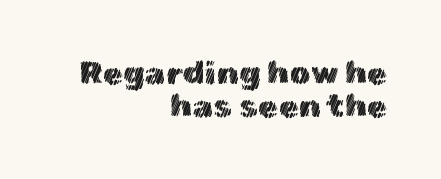
These lines are rendered in a variable-pitch font. Very little white space separates one row of letters from the next. This rendering features lettering with no underline. Between one letter and the next there's only the usual sliver of space. The compositor pushed each line to the right boundary.
